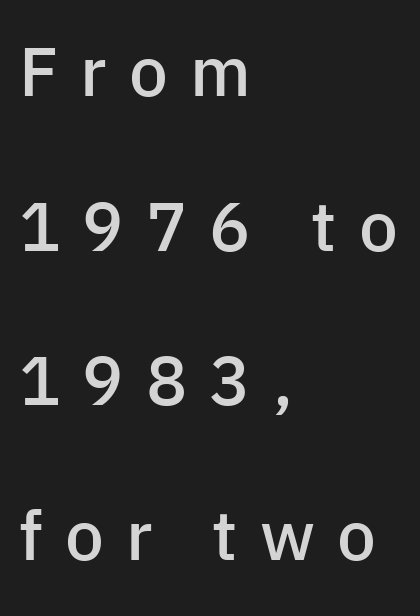
The image shows 69 px semibold sans-serif type, upright; set left-aligned, loose line spacing (2.24x), unusually wide letter spacing (+0.32 em), not underlined; low stroke contrast and a medium x-height.
